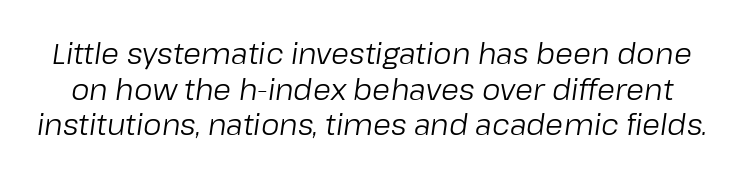
Italic? Definitely — the glyphs are oblique. No extra ink here — the face is not bold. Here the designer chose a conventional face with non-uniform glyph widths. The glyphs are unaccompanied by any horizontal stroke below them. Short note: letters normally spaced.
